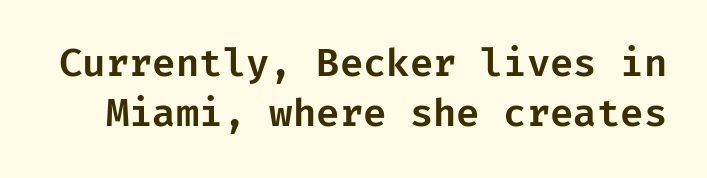
Underline: absent. Look at the tracking — it's just the regular setting, nothing added. The letters stand upright; this is a roman face. Type style note: lacks serifs. The vertical gap from one line to the next is medium.
